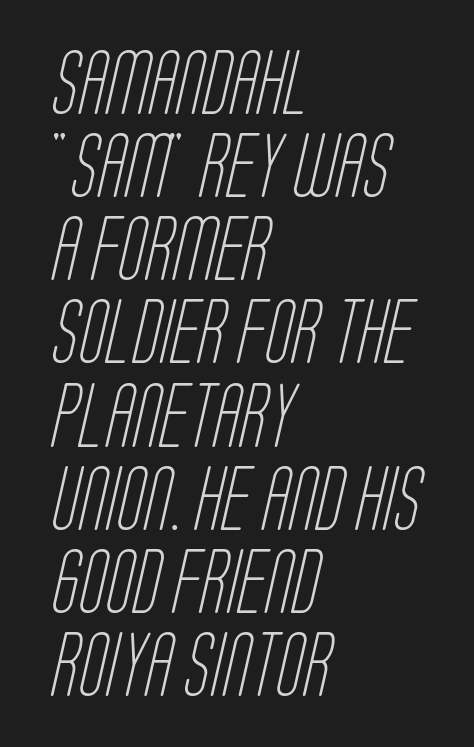
{"serif": "no", "bold": "no", "weight": "light", "width": "condensed", "stroke_contrast": "low", "x_height": "large", "monospaced": "no", "underline": "no", "align": "left", "line_spacing": "normal", "line_spacing_ratio": 1.32, "letter_spacing": "normal", "letter_spacing_em": 0.0, "glyph_px": 63}
